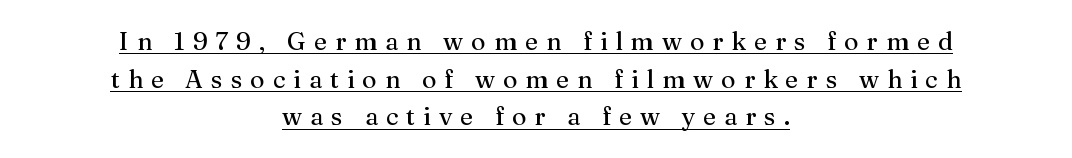
{"italic": "no", "bold": "no", "underline": "yes", "align": "center", "line_spacing": "normal", "line_spacing_ratio": 1.51, "letter_spacing": "wide", "letter_spacing_em": 0.32, "glyph_px": 25}
